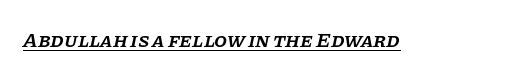
{"italic": "yes", "lean": "right", "slant_degrees": 11, "bold": "semi", "underline": "yes", "letter_spacing": "normal", "letter_spacing_em": 0.0, "glyph_px": 21}
